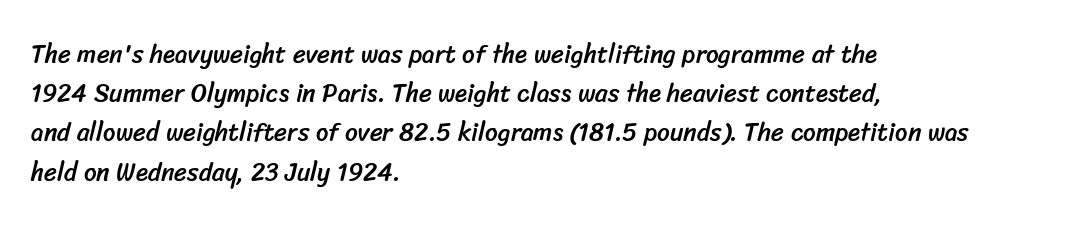
{"underline": "no", "align": "left", "line_spacing": "normal", "line_spacing_ratio": 1.57, "letter_spacing": "normal", "letter_spacing_em": 0.0, "glyph_px": 25}
